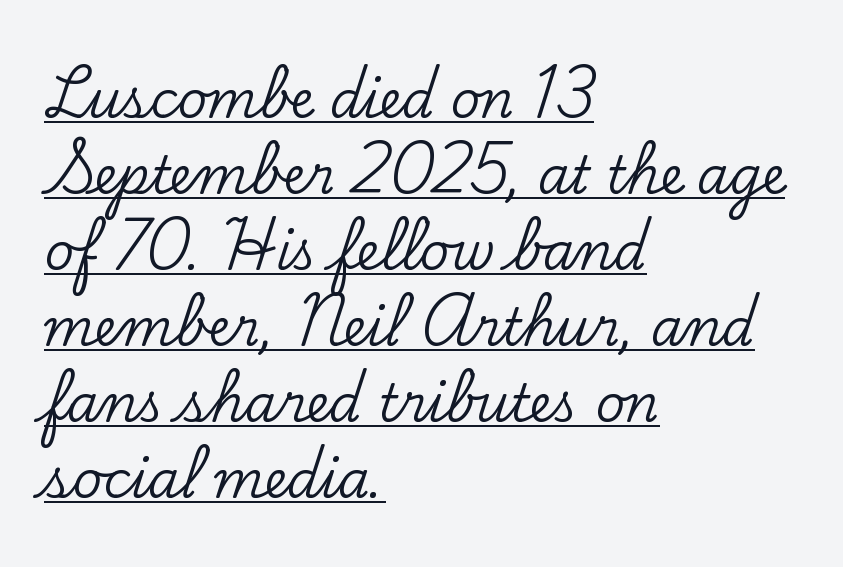
Horizontal bands of white between lines are of average thickness. The passage shown is typed in a proportional face where columns would drift. Every word sits above its own underline.
